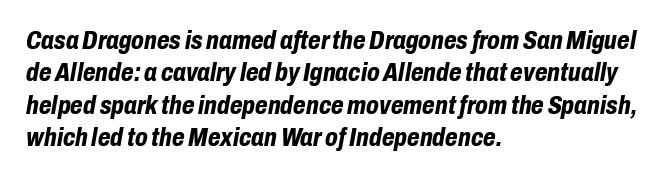
The designer left line spacing at the default. Rendered with sloped, italic letterforms. Notice how thick the strokes are: this is what a full bold looks like. All the whitespace from short lines collects on the right. The letters sit at their default tracking, neither squeezed nor spread. A clean baseline with only descenders dipping below it.
